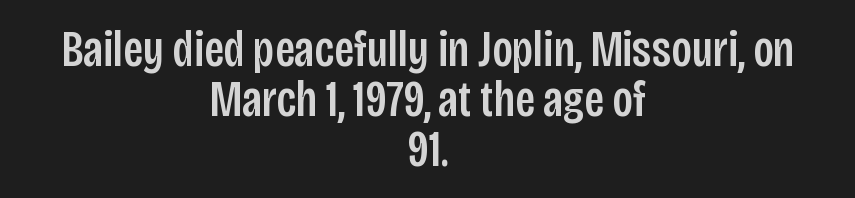
{"serif": "no", "italic": "no", "width": "condensed", "stroke_contrast": "low", "x_height": "large", "monospaced": "no", "underline": "no", "align": "center", "line_spacing": "tight", "line_spacing_ratio": 0.98, "letter_spacing": "normal", "letter_spacing_em": 0.0, "glyph_px": 51}
